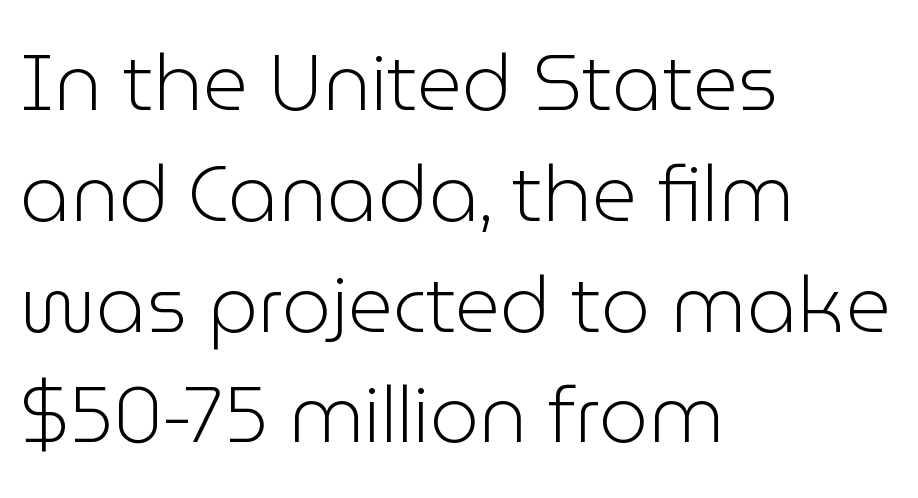
{"serif": "no", "italic": "no", "bold": "no", "weight": "light", "width": "normal", "stroke_contrast": "low", "x_height": "medium", "monospaced": "no", "underline": "no", "align": "left", "line_spacing": "normal", "line_spacing_ratio": 1.42, "letter_spacing": "normal", "letter_spacing_em": 0.0, "glyph_px": 78}
